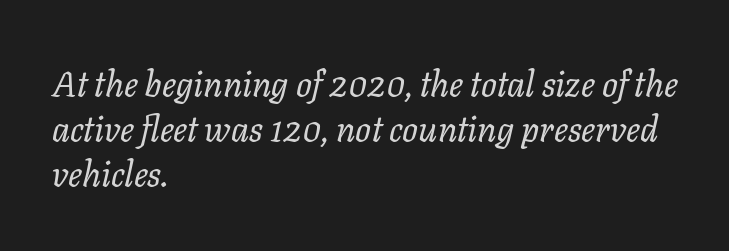
Q: Is the text bold? A: No.
Q: Is the text italic (slanted)? A: Yes, it leans right by about 11 degrees.
Q: Is the text underlined? A: No.
Q: How is the paragraph aligned? A: Left-aligned.
Q: Is the spacing between letters normal or unusually wide? A: Normal.
Q: Is the spacing between lines tight, normal or loose? A: Normal.
Q: Width (condensed, normal, or wide)? A: Normal.
Q: Stroke contrast? A: Low.
Q: x-height? A: Medium.
Q: Monospaced? A: No.
